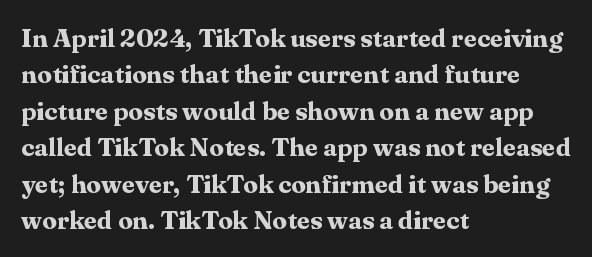
Q: Is the text bold? A: Yes.
Q: Is the text italic (slanted)? A: No, it is upright.
Q: Is the text underlined? A: No.
Q: How is the paragraph aligned? A: Left-aligned.
Q: Is the spacing between letters normal or unusually wide? A: Normal.
Q: Is the spacing between lines tight, normal or loose? A: Normal.
